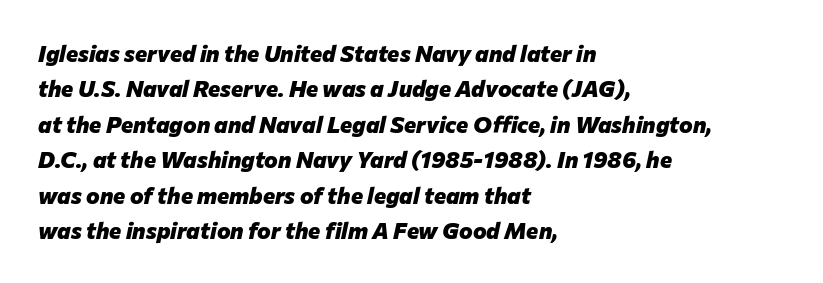
The image shows 23 px bold type, italic (leaning right); set left-aligned, normal line spacing (1.54x), normal letter spacing, not underlined.
